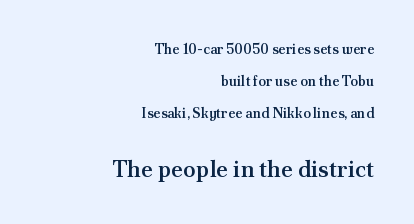
The passage shown has conventional tracking throughout. Tall strokes in this sample are plumb rather than angled. The later block is typeset at a bigger size than the earlier block. Its strokes are somewhat broadened, the hallmark of semibold type. Leftover space on each line is placed entirely before the opening word.
